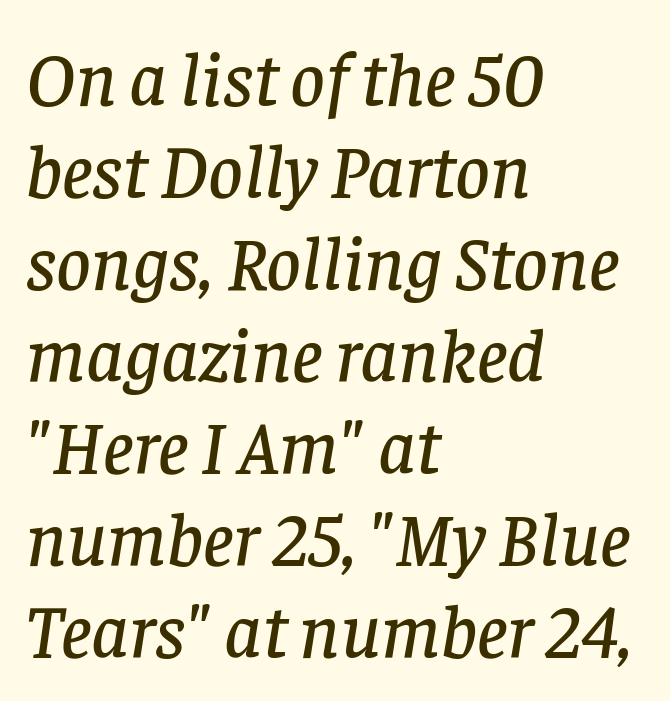
The image shows 76 px serif type, italic (leaning right); set left-aligned, line spacing 1.21x, normal letter spacing, not underlined; low stroke contrast and a large x-height.
